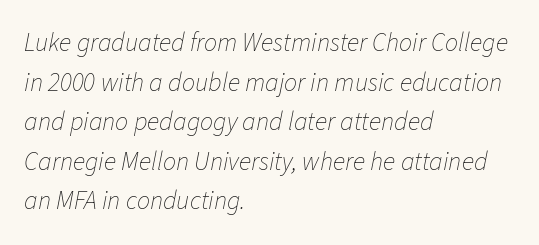
Q: Is the text bold? A: No.
Q: Is the text italic (slanted)? A: Yes, it leans right by about 11 degrees.
Q: Is the text underlined? A: No.
Q: How is the paragraph aligned? A: Left-aligned.
Q: Is the spacing between letters normal or unusually wide? A: Normal.
Q: Is the spacing between lines tight, normal or loose? A: Normal.
